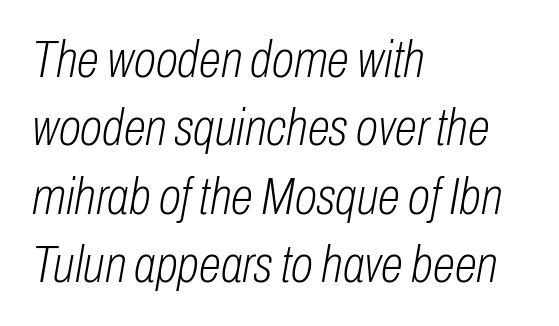
Compared with ordinary roman type, these characters are visibly tilted. No extra tracking has been applied to these lines. The words here are not underlined. These lines are set flush left with a ragged right edge.
